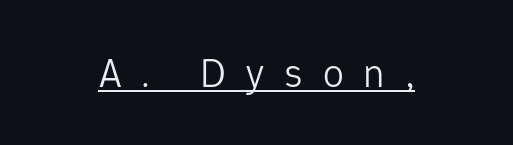
The image shows 42 px light sans-serif type, upright; set centered, unusually wide letter spacing (+0.47 em), underlined; low stroke contrast and a medium x-height.
